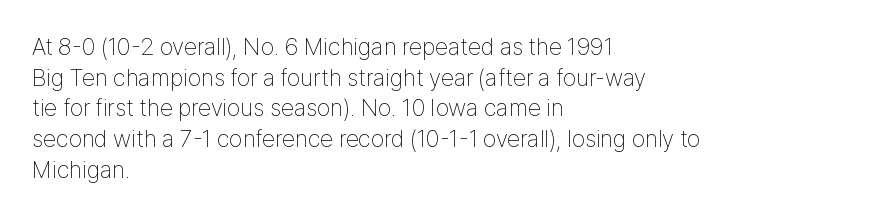
{"italic": "no", "bold": "no", "underline": "no", "align": "left", "line_spacing": "normal", "line_spacing_ratio": 1.28, "letter_spacing": "normal", "letter_spacing_em": 0.0, "glyph_px": 24}
